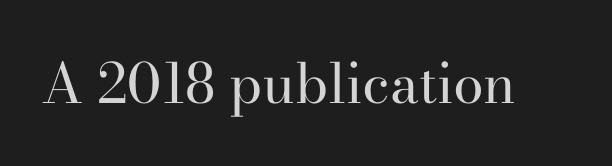
Q: Is the text bold? A: No.
Q: Is the text italic (slanted)? A: No, it is upright.
Q: Is the typeface a serif or a sans-serif typeface? A: Serif.
Q: Is the text underlined? A: No.
Q: Is the spacing between letters normal or unusually wide? A: Normal.
Q: Width (condensed, normal, or wide)? A: Normal.
Q: Stroke contrast? A: High.
Q: x-height? A: Small.
Q: Monospaced? A: No.
